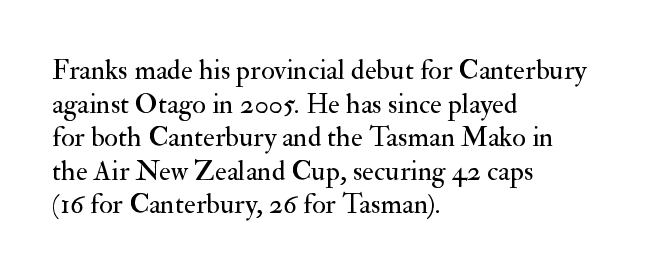
Q: Is the text bold? A: No.
Q: Is the text italic (slanted)? A: No, it is upright.
Q: Is the typeface a serif or a sans-serif typeface? A: Serif.
Q: Is the text underlined? A: No.
Q: How is the paragraph aligned? A: Left-aligned.
Q: Is the spacing between letters normal or unusually wide? A: Normal.
Q: Width (condensed, normal, or wide)? A: Normal.
Q: Stroke contrast? A: Medium.
Q: x-height? A: Small.
Q: Monospaced? A: No.
